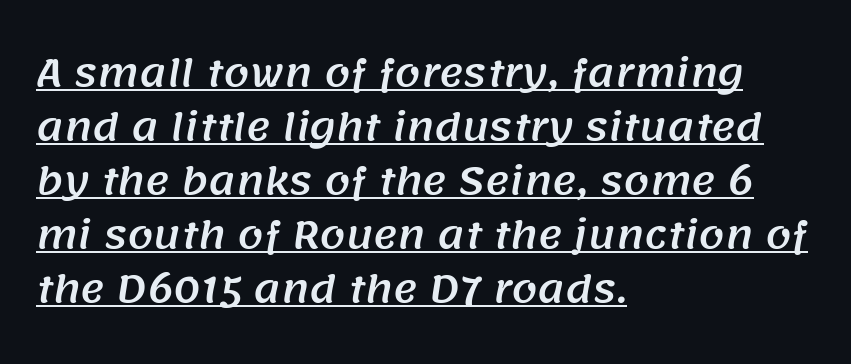
The image shows 37 px sans-serif type; set left-aligned, normal line spacing (1.46x), normal letter spacing, underlined; medium stroke contrast and a large x-height.
